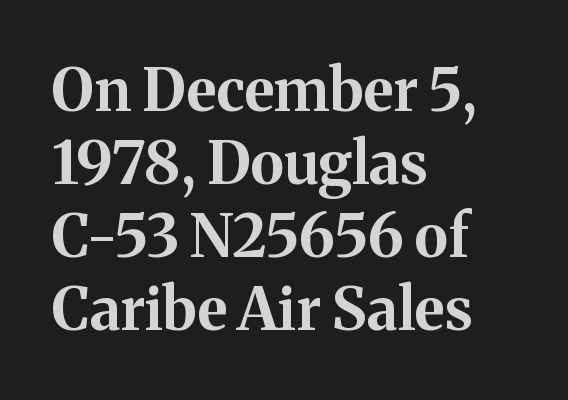
{"serif": "yes", "italic": "no", "bold": "yes", "weight": "bold", "width": "normal", "stroke_contrast": "medium", "x_height": "medium", "monospaced": "no", "underline": "no", "align": "left", "line_spacing_ratio": 1.24, "letter_spacing": "normal", "letter_spacing_em": 0.0, "glyph_px": 59}
